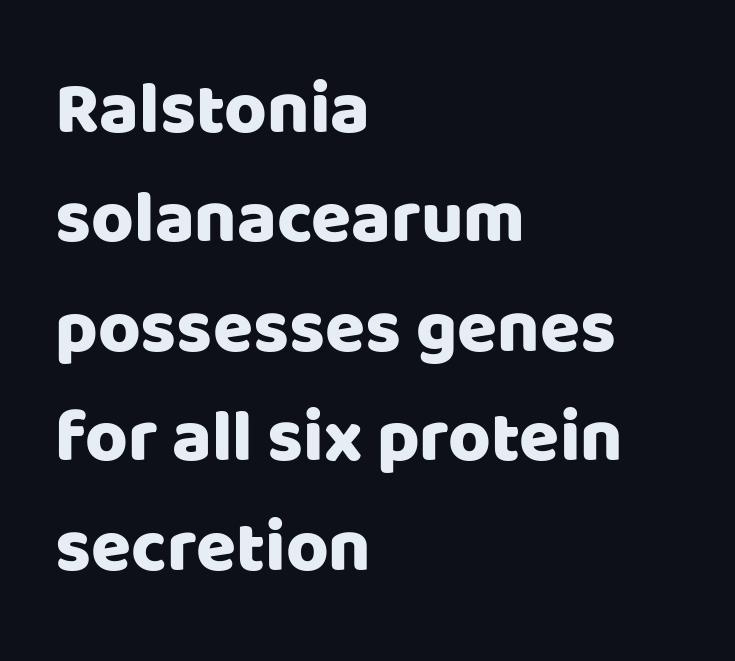
The image shows 73 px sans-serif type, upright; set left-aligned, normal line spacing (1.5x), normal letter spacing, not underlined; low stroke contrast and a large x-height.
